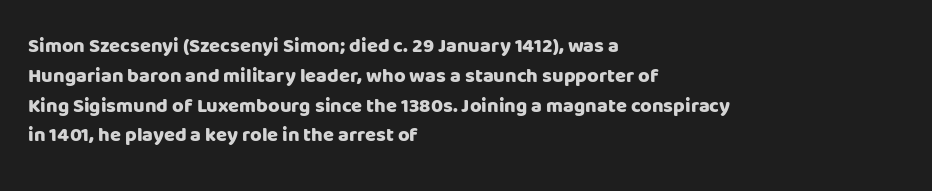
{"italic": "no", "bold": "yes", "underline": "no", "align": "left", "line_spacing": "normal", "line_spacing_ratio": 1.49, "letter_spacing": "normal", "letter_spacing_em": 0.0, "glyph_px": 20}
